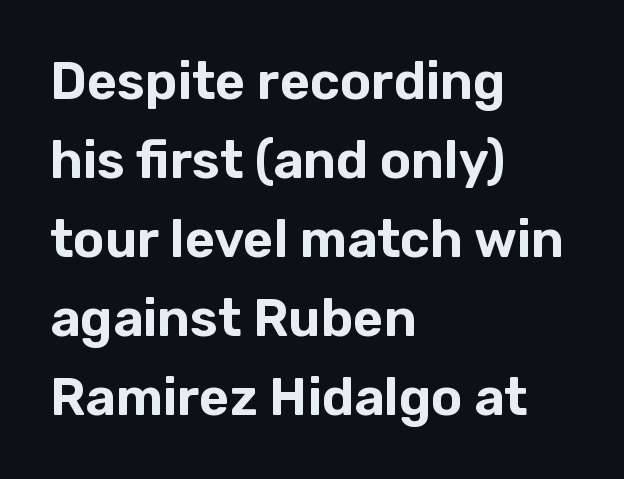
The horizontal fit of the characters is conventional and even. Regarding leading, the lines here are spaced in the standard way. Notice how the passage keeps a crisp vertical edge on the left only. To sum up the face: it is a sans, with no serifs. Posture: upright roman.
